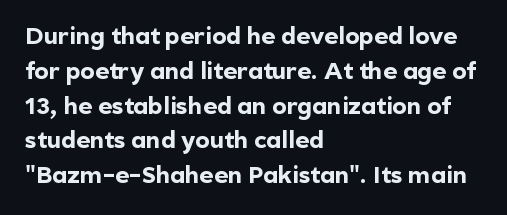
{"italic": "no", "bold": "yes", "underline": "no", "align": "left", "line_spacing": "normal", "line_spacing_ratio": 1.45, "letter_spacing": "normal", "letter_spacing_em": 0.0, "glyph_px": 24}
